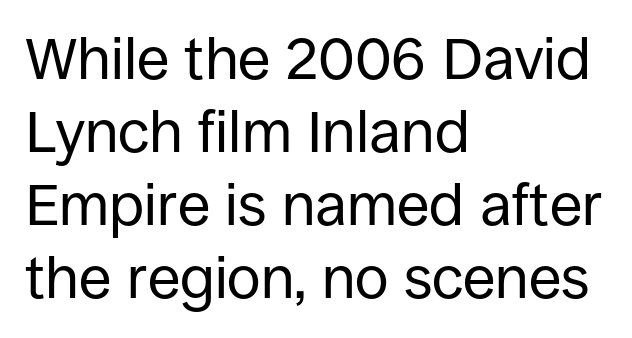
{"serif": "no", "italic": "no", "bold": "no", "weight": "regular", "width": "normal", "stroke_contrast": "low", "x_height": "large", "monospaced": "no", "underline": "no", "align": "left", "line_spacing_ratio": 1.24, "letter_spacing": "normal", "letter_spacing_em": 0.0, "glyph_px": 59}
